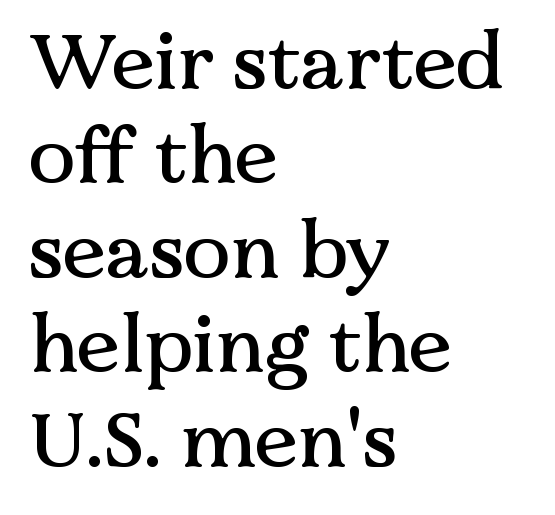
Look at the tracking — it's just the regular setting, nothing added. Stroke terminals: seriffed. Character widths vary here, with narrow letters taking less room than wide ones. If you drew a line through each stem, it would be perfectly vertical.
